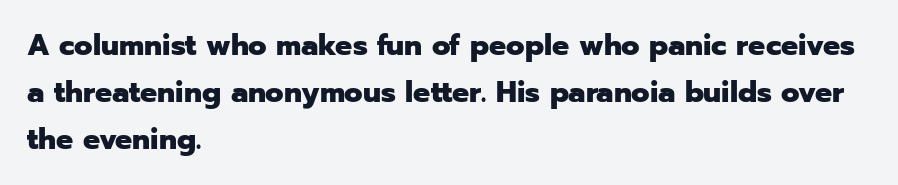
The image shows 30 px heavy sans-serif type, upright; set left-aligned, normal line spacing (1.57x), normal letter spacing, not underlined; low stroke contrast and a medium x-height.
